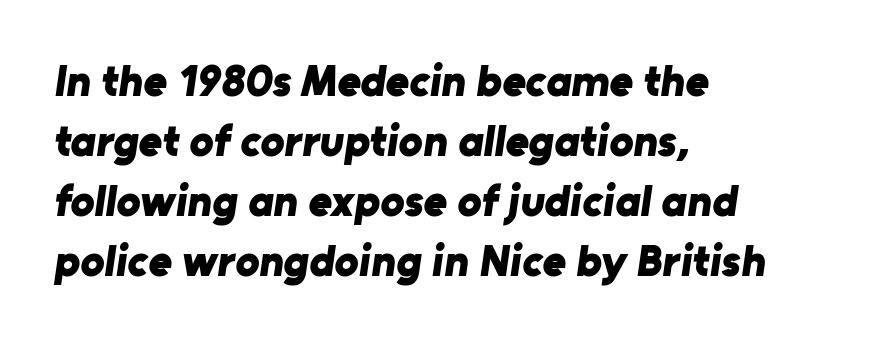
{"serif": "no", "bold": "yes", "weight": "bold", "width": "normal", "stroke_contrast": "low", "x_height": "medium", "monospaced": "no", "underline": "no", "align": "left", "line_spacing": "normal", "line_spacing_ratio": 1.33, "letter_spacing": "normal", "letter_spacing_em": 0.0, "glyph_px": 45}
